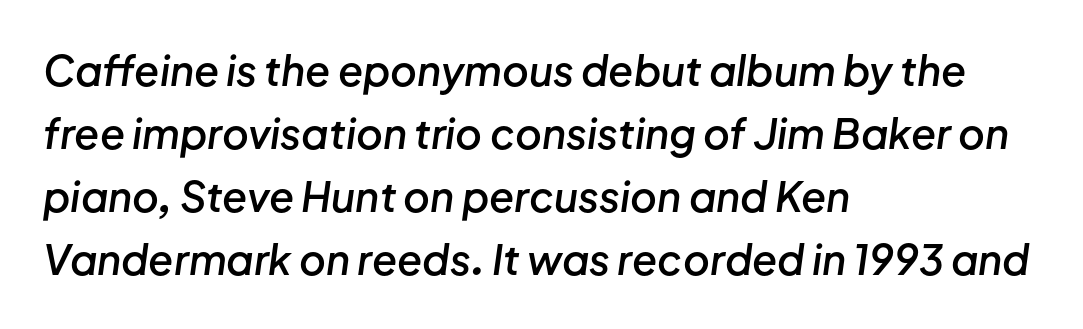
The passage shown is typed in a proportional face where columns would drift. These lines carry some extra weight — a demibold, not a full bold. Does the copy run flush right? No — it runs flush left. The passage shown has conventional tracking throughout. Just letters on the line, the space beneath them empty. This block has exactly the height ordinary leading produces.
